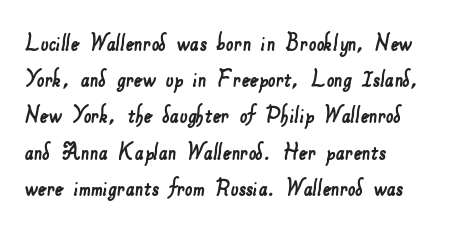
{"underline": "no", "line_spacing": "normal", "line_spacing_ratio": 1.34, "letter_spacing": "normal", "letter_spacing_em": 0.0, "glyph_px": 27}
